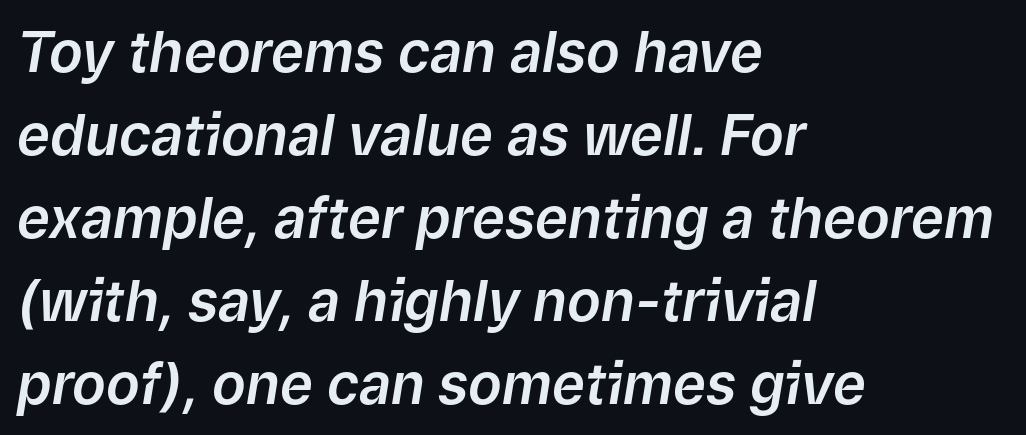
{"italic": "yes", "lean": "right", "slant_degrees": 9, "width": "normal", "stroke_contrast": "low", "x_height": "medium", "monospaced": "no", "underline": "no", "align": "left", "line_spacing": "normal", "line_spacing_ratio": 1.48, "letter_spacing": "normal", "letter_spacing_em": 0.0, "glyph_px": 56}
